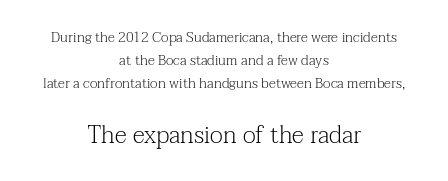
Typesetter's note — lower block bumped up in size, upper block left smaller. Does extra space separate the letters? No, they use regular spacing. These lines sit exactly where default settings would place them. Typeset on center — no edge is straight. Does the lettering tilt? It doesn't — this is upright.
